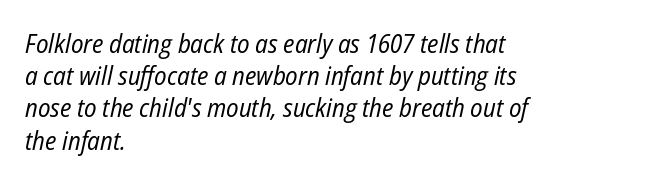
The image shows 26 px text type, italic (leaning right); set left-aligned, line spacing 1.24x, normal letter spacing, not underlined.
